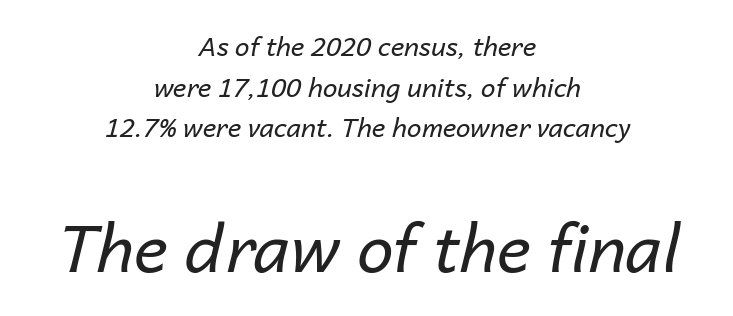
Between one letter and the next there's only the usual sliver of space. Designer's note — italics engaged. Here the designer chose a conventional face with non-uniform glyph widths. Descenders hang freely into open space. The strokes carry an ordinary text weight at most.
